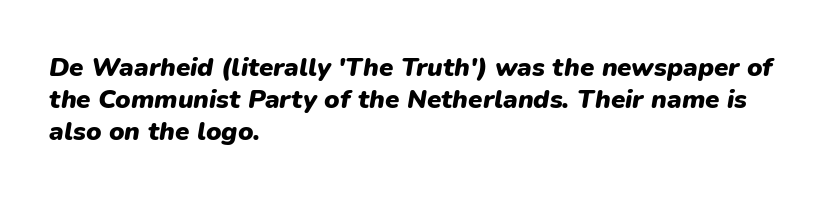
The image shows 26 px bold type, italic (leaning right); set left-aligned, line spacing 1.23x, normal letter spacing, not underlined.
